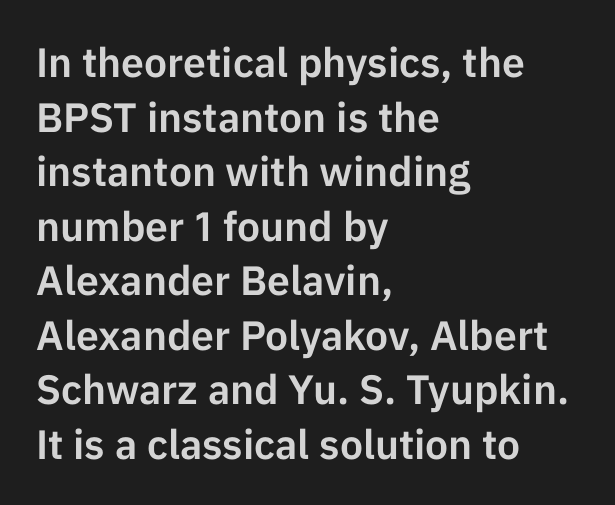
Q: Is the text italic (slanted)? A: No, it is upright.
Q: Is the typeface a serif or a sans-serif typeface? A: Sans-serif.
Q: Is the text underlined? A: No.
Q: How is the paragraph aligned? A: Left-aligned.
Q: Is the spacing between letters normal or unusually wide? A: Normal.
Q: Is the spacing between lines tight, normal or loose? A: Normal.
Q: Width (condensed, normal, or wide)? A: Normal.
Q: Stroke contrast? A: Low.
Q: x-height? A: Medium.
Q: Monospaced? A: No.
